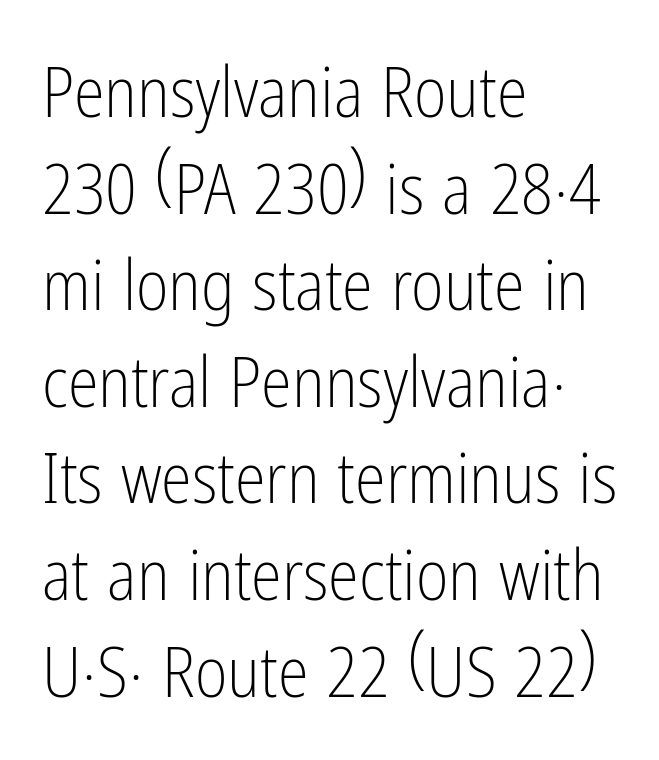
Q: Is the text bold? A: No.
Q: Is the text italic (slanted)? A: No, it is upright.
Q: Is the typeface a serif or a sans-serif typeface? A: Sans-serif.
Q: Is the text underlined? A: No.
Q: How is the paragraph aligned? A: Left-aligned.
Q: Is the spacing between letters normal or unusually wide? A: Normal.
Q: Is the spacing between lines tight, normal or loose? A: Normal.
Q: Width (condensed, normal, or wide)? A: Condensed.
Q: Stroke contrast? A: Low.
Q: x-height? A: Medium.
Q: Monospaced? A: No.
